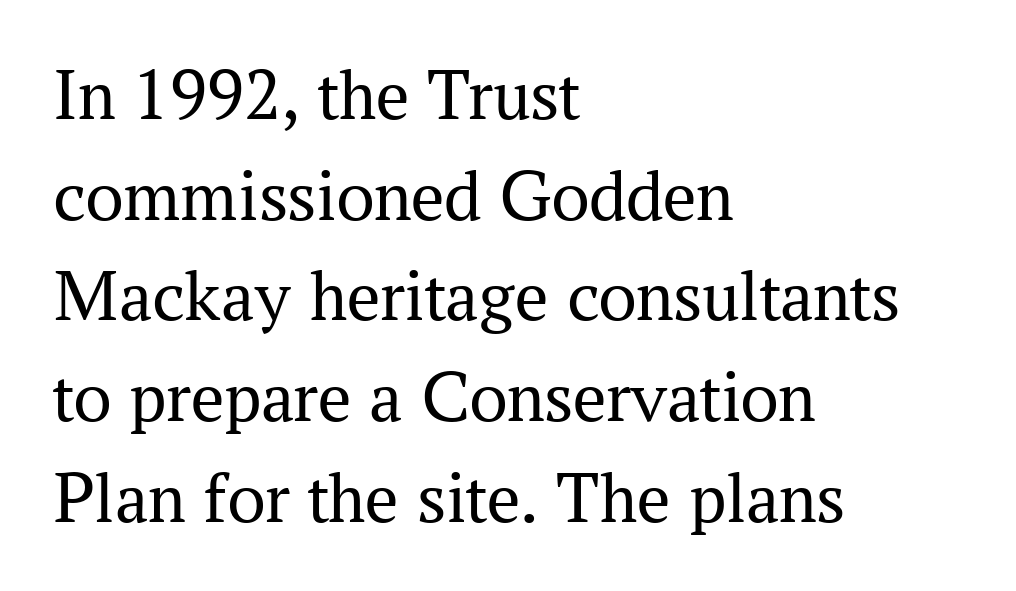
The image shows 74 px regular-weight serif type, upright; set left-aligned, normal line spacing (1.36x), normal letter spacing, not underlined; medium stroke contrast and a medium x-height.
